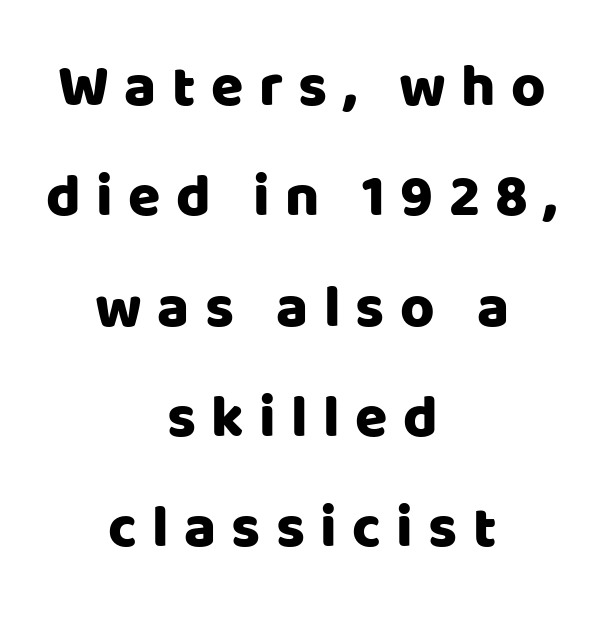
{"serif": "no", "italic": "no", "width": "normal", "stroke_contrast": "low", "x_height": "large", "monospaced": "no", "underline": "no", "align": "center", "line_spacing_ratio": 1.87, "letter_spacing": "wide", "letter_spacing_em": 0.26, "glyph_px": 59}
